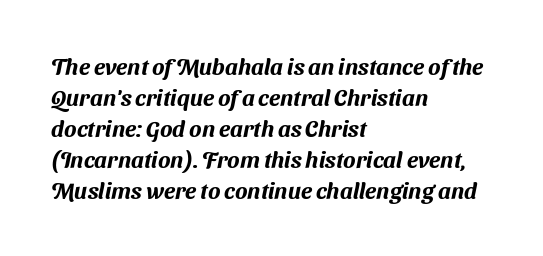
{"underline": "no", "align": "left", "line_spacing": "normal", "line_spacing_ratio": 1.35, "letter_spacing": "normal", "letter_spacing_em": 0.0, "glyph_px": 23}
